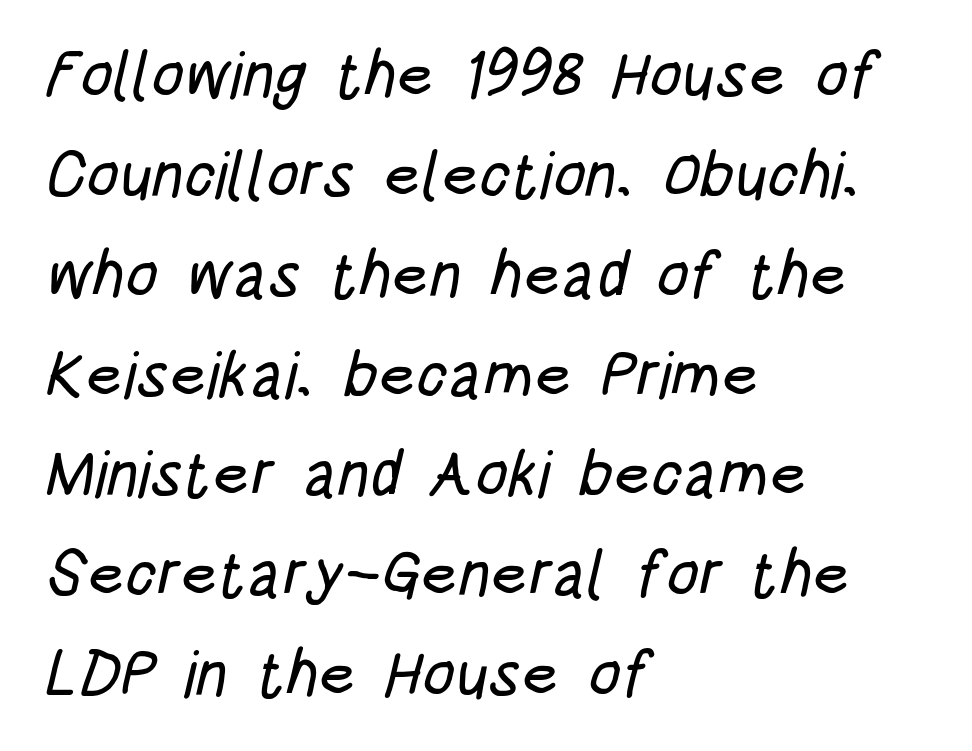
Successive baselines arrive at the customary interval. A typesetter would call this zero additional tracking. Quick note: underline off. Grotesque or geometric, the face here clearly has no serifs. Casual observation: everything's shoved over to the left. Think of a printed novel: that variable character pitch is what you see here.
